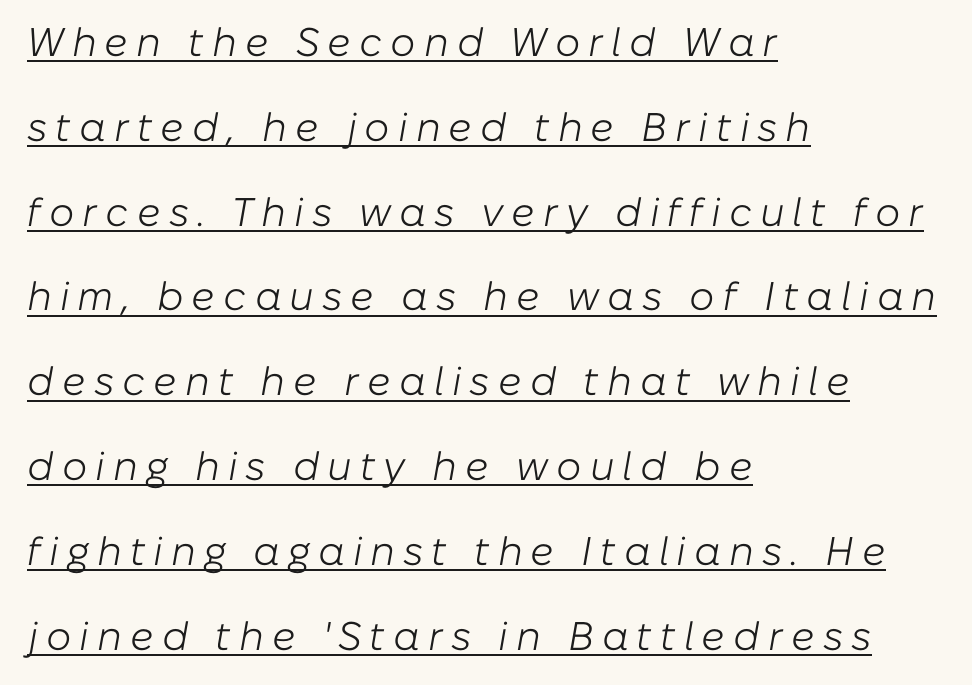
Q: Is the text bold? A: No.
Q: Is the text italic (slanted)? A: Yes, it leans right by about 10 degrees.
Q: Is the text underlined? A: Yes.
Q: How is the paragraph aligned? A: Left-aligned.
Q: Is the spacing between letters normal or unusually wide? A: Unusually wide.
Q: Is the spacing between lines tight, normal or loose? A: Loose.
Q: Width (condensed, normal, or wide)? A: Normal.
Q: Stroke contrast? A: Low.
Q: x-height? A: Medium.
Q: Monospaced? A: No.
